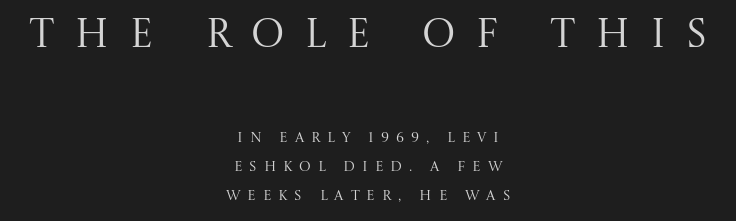
{"serif": "yes", "italic": "no", "bold": "no", "weight": "regular", "width": "normal", "stroke_contrast": "medium", "x_height": "large", "monospaced": "no", "underline": "no", "align": "center", "line_spacing": "loose", "line_spacing_ratio": 2.08, "letter_spacing": "wide", "letter_spacing_em": 0.49, "larger_block": "first", "size_ratio": 2.86, "glyph_px": 40}
